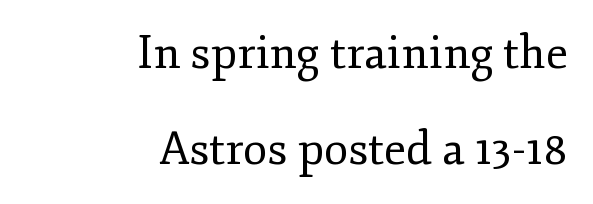
Does the lettering tilt? It doesn't — this is upright. A student would call this right alignment; a typographer would say flush right, rag left. Underlining? Definitely not there. The strokes carry an ordinary text weight at most.
